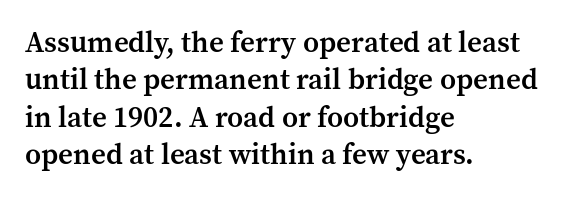
Glance below the letters and you will spot only blank space. Regarding serifs, this sample has them. The lines sit at an ordinary, default distance from one another. The letters stand straight up with perfectly vertical stems. Bold? Not quite — semibold, heavier than regular but stopping short. Looks like regular typesetting: each glyph gets only the width it needs.
